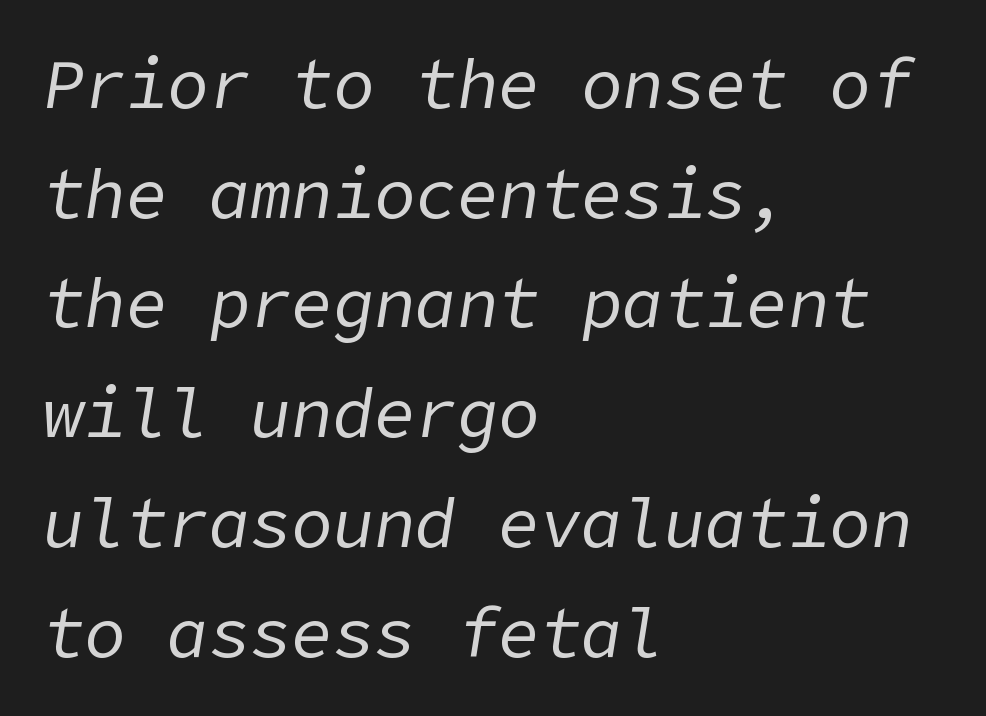
{"italic": "yes", "lean": "right", "slant_degrees": 9, "bold": "no", "weight": "regular", "width": "normal", "stroke_contrast": "low", "x_height": "medium", "underline": "no", "align": "left", "line_spacing": "normal", "line_spacing_ratio": 1.59, "letter_spacing": "normal", "letter_spacing_em": 0.0, "glyph_px": 69}
